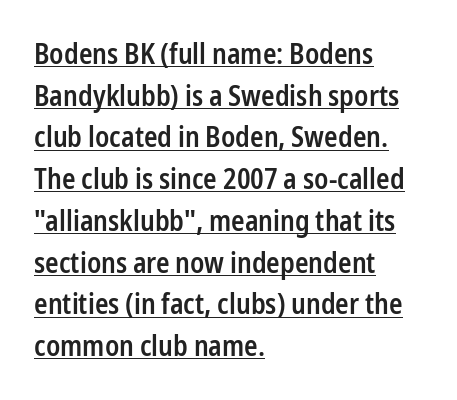
Designer's note — italics off, roman on. Is this a fixed-width face? No — the glyphs have proportional, varying widths. The type is set solid horizontally, with unmodified tracking. The ragged edge is on the right, which tells us the setting is flush left.
